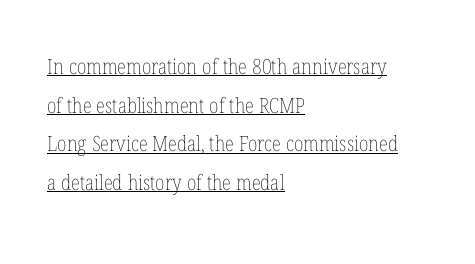
Students, observe the line beneath the letters — that is underlining. Words appear dense and cohesive because spacing is normal. Layout note: lines flush left. Letters have the restrained weight of plain body copy at most.
